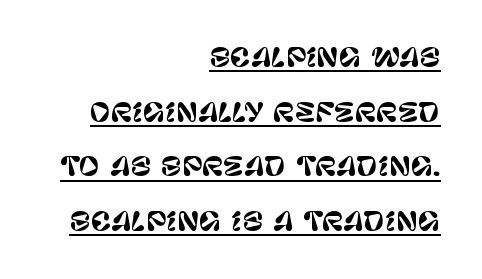
The image shows 25 px text type; set right-aligned, loose line spacing (2.19x), normal letter spacing, underlined.
